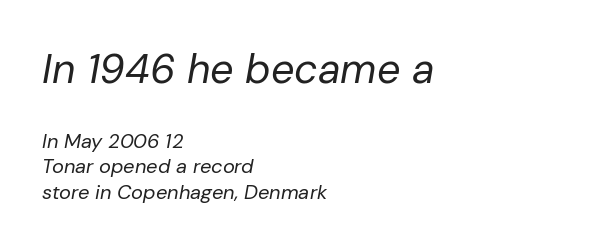
{"italic": "yes", "lean": "right", "slant_degrees": 10, "bold": "no", "weight": "regular", "width": "normal", "stroke_contrast": "low", "x_height": "medium", "monospaced": "no", "underline": "no", "align": "left", "line_spacing": "normal", "line_spacing_ratio": 1.29, "letter_spacing": "normal", "letter_spacing_em": 0.0, "larger_block": "first", "size_ratio": 2.05, "glyph_px": 41}
